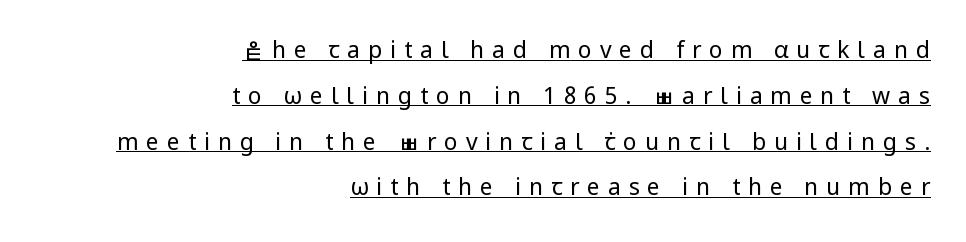
The image shows 23 px text type, upright; set right-aligned, loose line spacing (1.99x), unusually wide letter spacing (+0.34 em), underlined.
